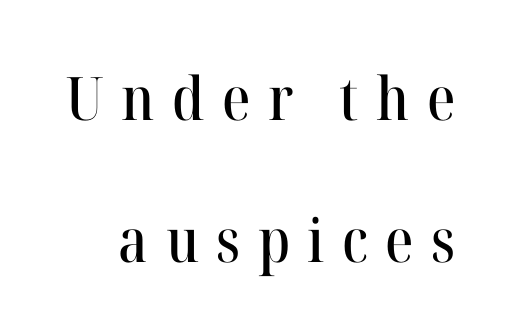
Q: Is the text italic (slanted)? A: No, it is upright.
Q: Is the typeface a serif or a sans-serif typeface? A: Serif.
Q: Is the text underlined? A: No.
Q: Is the spacing between letters normal or unusually wide? A: Unusually wide.
Q: Is the spacing between lines tight, normal or loose? A: Loose.
Q: Width (condensed, normal, or wide)? A: Normal.
Q: Stroke contrast? A: High.
Q: x-height? A: Medium.
Q: Monospaced? A: No.
